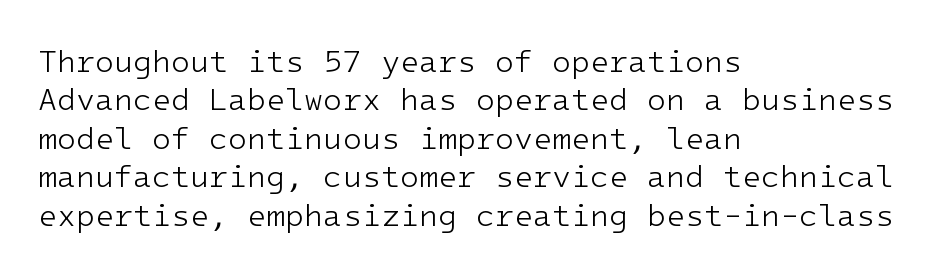
{"serif": "no", "italic": "no", "bold": "no", "weight": "light", "width": "normal", "stroke_contrast": "low", "x_height": "medium", "monospaced": "yes", "underline": "no", "align": "left", "line_spacing_ratio": 1.24, "letter_spacing": "normal", "letter_spacing_em": 0.0, "glyph_px": 31}
